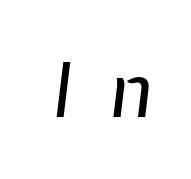
The image shows 75 px regular-weight type, italic (leaning right); set unusually wide letter spacing (+0.49 em), not underlined; low stroke contrast and a medium x-height.
